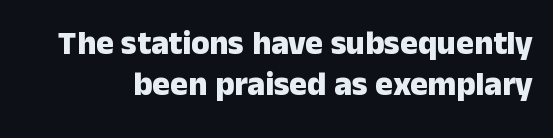
Q: Is the text bold? A: Yes.
Q: Is the text italic (slanted)? A: No, it is upright.
Q: Is the typeface a serif or a sans-serif typeface? A: Sans-serif.
Q: Is the text underlined? A: No.
Q: Is the spacing between letters normal or unusually wide? A: Normal.
Q: Is the spacing between lines tight, normal or loose? A: Normal.
Q: Width (condensed, normal, or wide)? A: Normal.
Q: Stroke contrast? A: Low.
Q: x-height? A: Medium.
Q: Monospaced? A: No.
